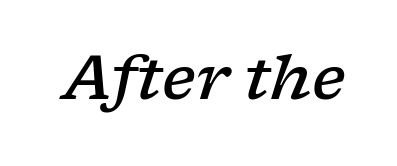
Q: Is the text bold? A: Semi-bold.
Q: Is the text italic (slanted)? A: Yes, it leans right by about 17 degrees.
Q: Is the typeface a serif or a sans-serif typeface? A: Serif.
Q: Is the text underlined? A: No.
Q: Is the spacing between letters normal or unusually wide? A: Normal.
Q: Width (condensed, normal, or wide)? A: Wide.
Q: Stroke contrast? A: Low.
Q: x-height? A: Medium.
Q: Monospaced? A: No.
